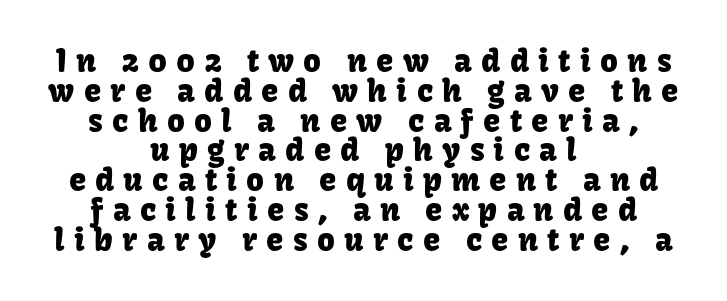
{"serif": "no", "italic": "no", "width": "normal", "stroke_contrast": "low", "x_height": "medium", "monospaced": "no", "underline": "no", "align": "center", "line_spacing": "tight", "line_spacing_ratio": 0.96, "letter_spacing": "wide", "letter_spacing_em": 0.3, "glyph_px": 31}
